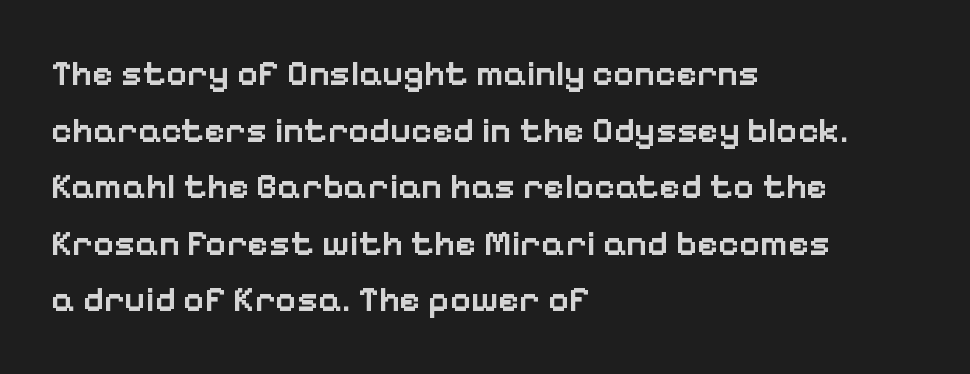
The image shows 36 px semibold sans-serif type, upright; set left-aligned, normal line spacing (1.57x), normal letter spacing, not underlined; low stroke contrast and a medium x-height.
